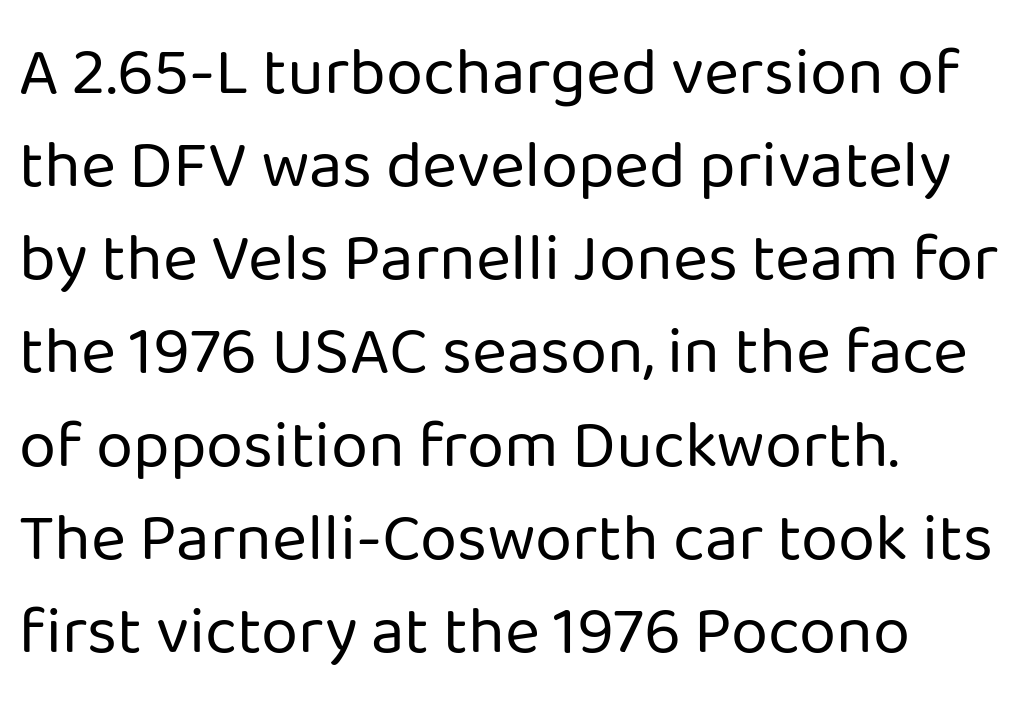
Q: Is the text bold? A: No.
Q: Is the text italic (slanted)? A: No, it is upright.
Q: Is the typeface a serif or a sans-serif typeface? A: Sans-serif.
Q: Is the text underlined? A: No.
Q: How is the paragraph aligned? A: Left-aligned.
Q: Is the spacing between letters normal or unusually wide? A: Normal.
Q: Is the spacing between lines tight, normal or loose? A: Normal.
Q: Width (condensed, normal, or wide)? A: Normal.
Q: Stroke contrast? A: Low.
Q: x-height? A: Medium.
Q: Monospaced? A: No.
